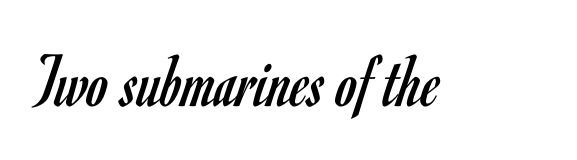
The image shows 77 px regular-weight, condensed sans-serif type; set normal letter spacing, not underlined; low stroke contrast and a small x-height.
